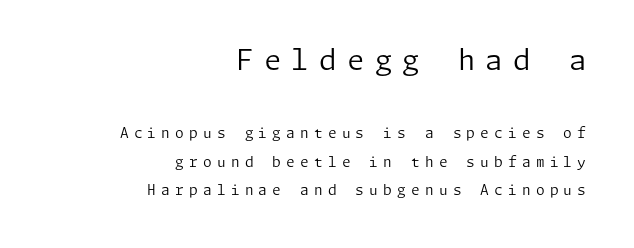
The image shows 28 px regular-weight sans-serif type, upright; set right-aligned, loose line spacing (2.03x), unusually wide letter spacing (+0.37 em), not underlined; the first (top) block is 2.0x larger; low stroke contrast and a medium x-height.
